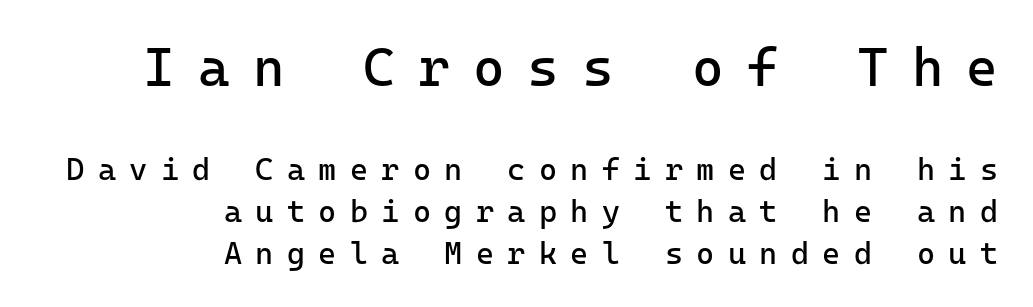
The image shows 54 px regular-weight sans-serif type, upright; set right-aligned, normal line spacing (1.35x), unusually wide letter spacing (+0.43 em), not underlined; the first (top) block is 1.74x larger; low stroke contrast and a medium x-height.
